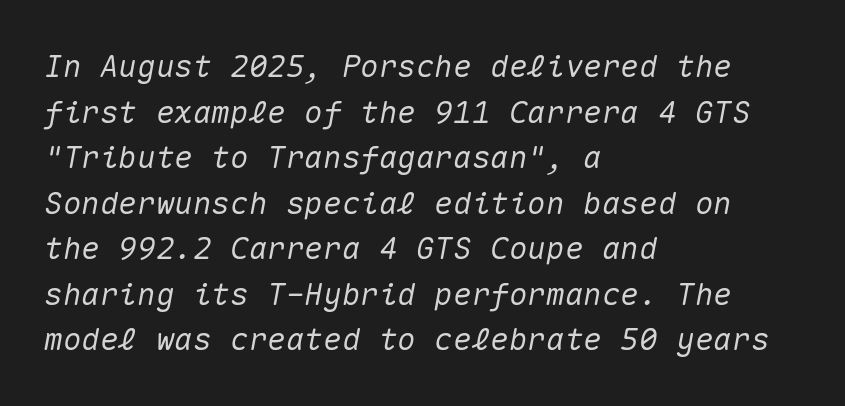
Q: Is the text italic (slanted)? A: Yes, it leans right by about 10 degrees.
Q: Is the text underlined? A: No.
Q: How is the paragraph aligned? A: Left-aligned.
Q: Is the spacing between letters normal or unusually wide? A: Normal.
Q: Is the spacing between lines tight, normal or loose? A: Normal.
Q: Width (condensed, normal, or wide)? A: Normal.
Q: Stroke contrast? A: Medium.
Q: x-height? A: Medium.
Q: Monospaced? A: Yes.
